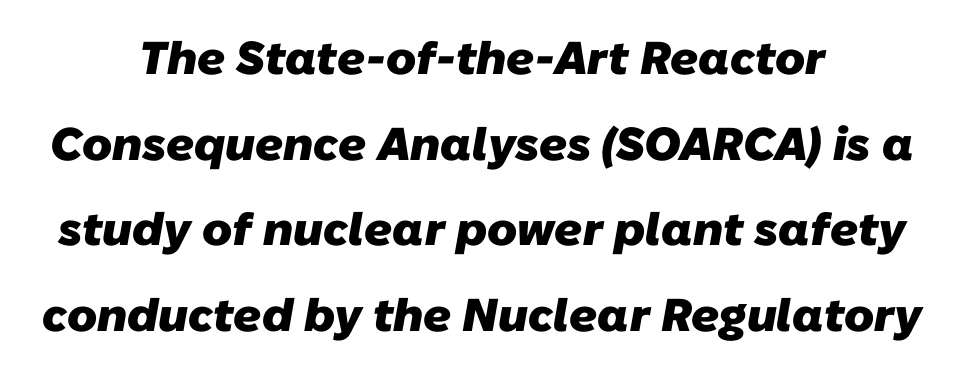
{"serif": "no", "bold": "yes", "weight": "heavy", "width": "normal", "stroke_contrast": "low", "x_height": "medium", "monospaced": "no", "underline": "no", "align": "center", "line_spacing_ratio": 1.86, "letter_spacing": "normal", "letter_spacing_em": 0.0, "glyph_px": 46}
